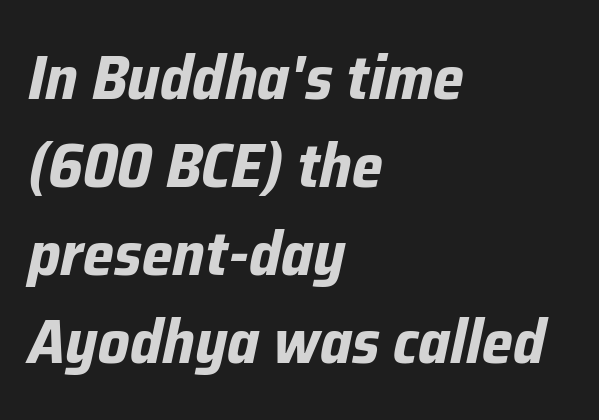
The image shows 62 px bold type, italic (leaning right); set left-aligned, normal line spacing (1.42x), normal letter spacing, not underlined; low stroke contrast and a medium x-height.
